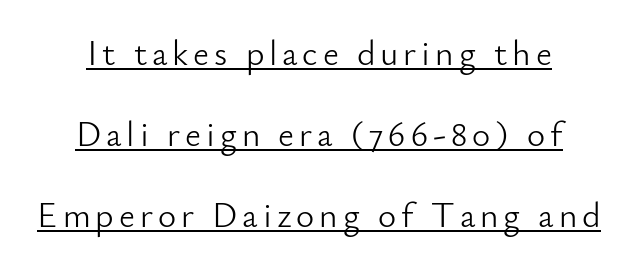
Q: Is the text bold? A: No.
Q: Is the text italic (slanted)? A: No, it is upright.
Q: Is the typeface a serif or a sans-serif typeface? A: Sans-serif.
Q: Is the text underlined? A: Yes.
Q: Is the spacing between lines tight, normal or loose? A: Loose.
Q: Width (condensed, normal, or wide)? A: Normal.
Q: Stroke contrast? A: Low.
Q: x-height? A: Small.
Q: Monospaced? A: No.
